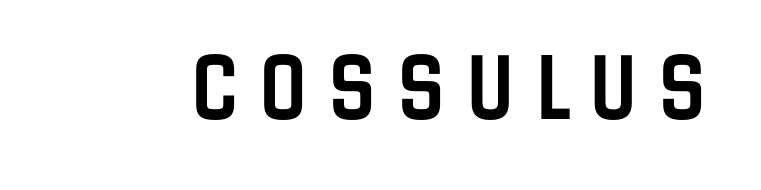
Every stem runs plumb, perpendicular to the baseline. Spacing verdict: proportional, widths tailored to each character. The line texture is sparse and dotted thanks to wide tracking. Glance below the letters and you will spot only blank space. You can tell from the bare stems that sans-serif type was used.
